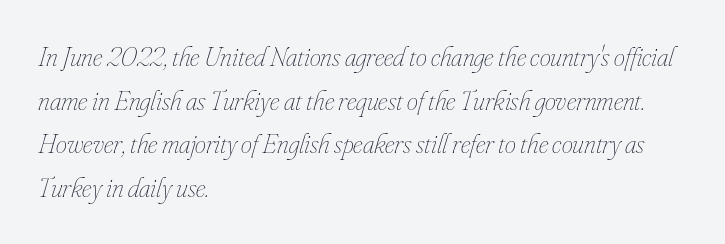
{"italic": "yes", "lean": "right", "slant_degrees": 16, "bold": "no", "weight": "thin", "width": "condensed", "stroke_contrast": "low", "x_height": "small", "monospaced": "no", "underline": "no", "align": "left", "line_spacing": "normal", "line_spacing_ratio": 1.56, "letter_spacing": "normal", "letter_spacing_em": 0.0, "glyph_px": 28}
